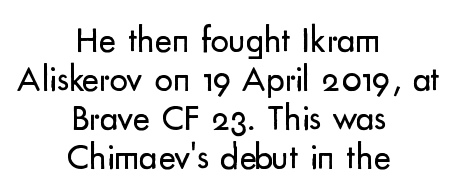
Q: Is the text bold? A: No.
Q: Is the text italic (slanted)? A: No, it is upright.
Q: Is the typeface a serif or a sans-serif typeface? A: Sans-serif.
Q: Is the text underlined? A: No.
Q: How is the paragraph aligned? A: Centered.
Q: Is the spacing between letters normal or unusually wide? A: Normal.
Q: Is the spacing between lines tight, normal or loose? A: Tight.
Q: Width (condensed, normal, or wide)? A: Normal.
Q: Stroke contrast? A: Low.
Q: x-height? A: Small.
Q: Monospaced? A: No.
